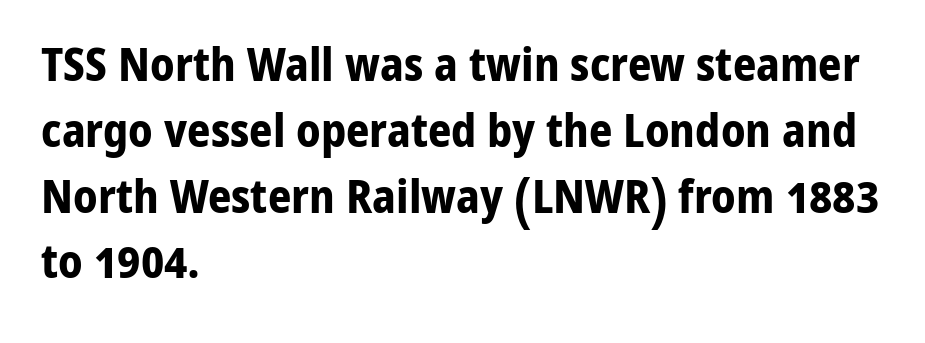
Q: Is the text bold? A: Yes.
Q: Is the text italic (slanted)? A: No, it is upright.
Q: Is the typeface a serif or a sans-serif typeface? A: Sans-serif.
Q: Is the text underlined? A: No.
Q: How is the paragraph aligned? A: Left-aligned.
Q: Is the spacing between letters normal or unusually wide? A: Normal.
Q: Is the spacing between lines tight, normal or loose? A: Normal.
Q: Width (condensed, normal, or wide)? A: Normal.
Q: Stroke contrast? A: Low.
Q: x-height? A: Medium.
Q: Monospaced? A: No.
